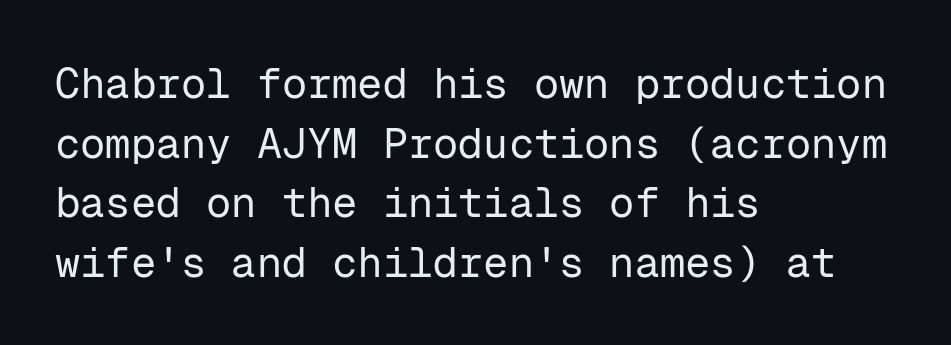
Is this a fixed-width face? Yes — each glyph sits in an identical cell. Nobody drew a line under any word here. A light-to-regular cut is what we see here. The rendering shows plain stroke endings on the letterforms — a sans-serif design.
